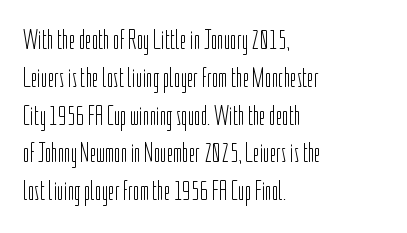
The image shows 28 px light, condensed sans-serif type, upright; set left-aligned, normal line spacing (1.35x), normal letter spacing, not underlined; low stroke contrast and a medium x-height.
